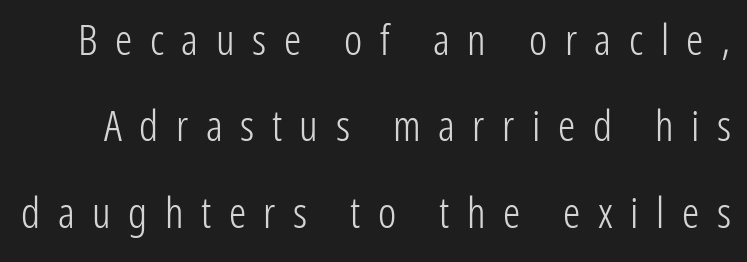
{"serif": "no", "italic": "no", "bold": "no", "weight": "light", "width": "condensed", "stroke_contrast": "low", "x_height": "medium", "monospaced": "no", "underline": "no", "line_spacing": "loose", "line_spacing_ratio": 2.01, "letter_spacing": "wide", "letter_spacing_em": 0.41, "glyph_px": 43}
